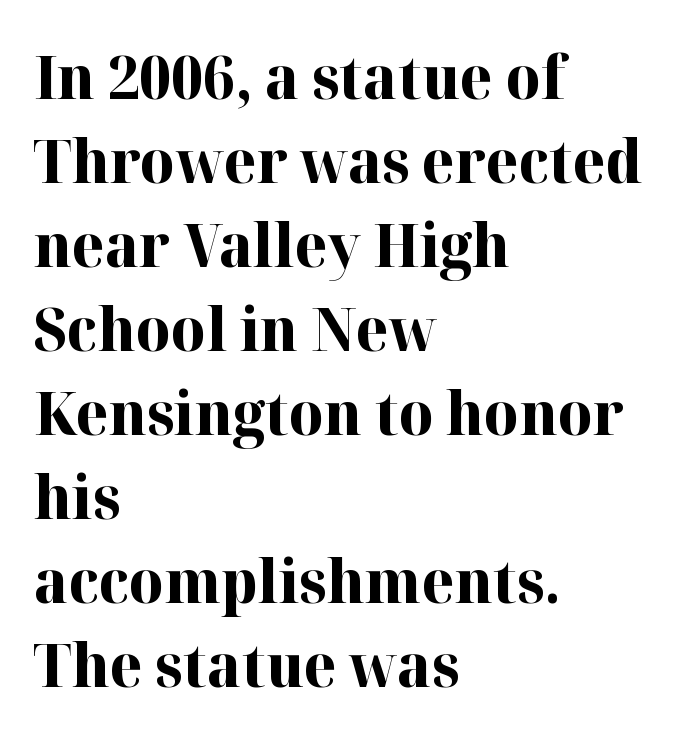
The image shows 60 px bold serif type, upright; set left-aligned, normal line spacing (1.4x), normal letter spacing, not underlined; high stroke contrast and a medium x-height.
